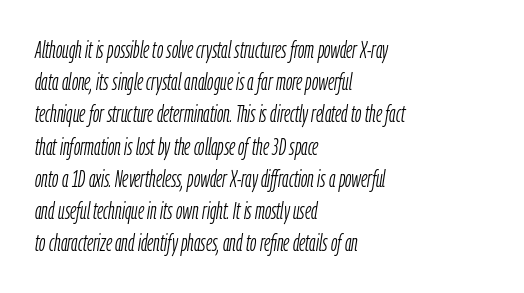
The image shows 23 px text type, italic (leaning right); set left-aligned, normal line spacing (1.4x), normal letter spacing, not underlined.
